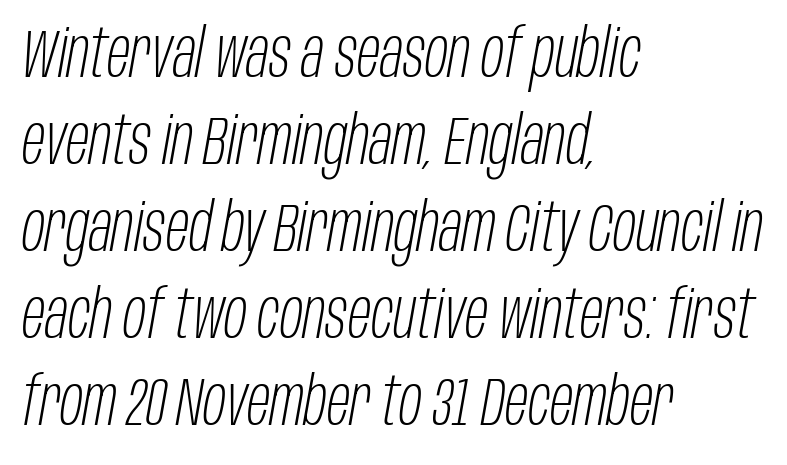
A quiet, ordinary-to-light weight characterises the typeface. Horizontal alignment here is leftward, the default for most running prose. Baseline-to-baseline distance is the conventional proportion of letter height. Tracking here is standard; glyphs follow each other at the usual distance.
